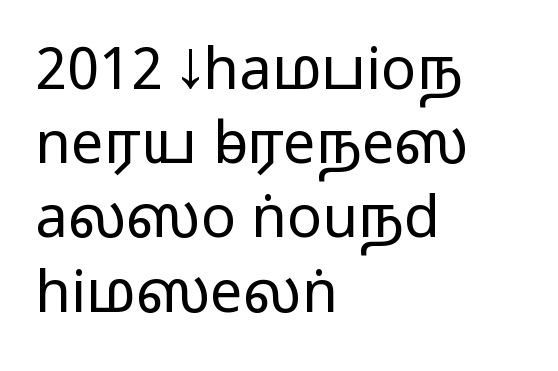
{"serif": "no", "italic": "no", "bold": "no", "weight": "regular", "width": "wide", "stroke_contrast": "low", "x_height": "medium", "monospaced": "no", "underline": "no", "align": "left", "line_spacing": "normal", "line_spacing_ratio": 1.28, "letter_spacing": "normal", "letter_spacing_em": 0.0, "glyph_px": 58}
